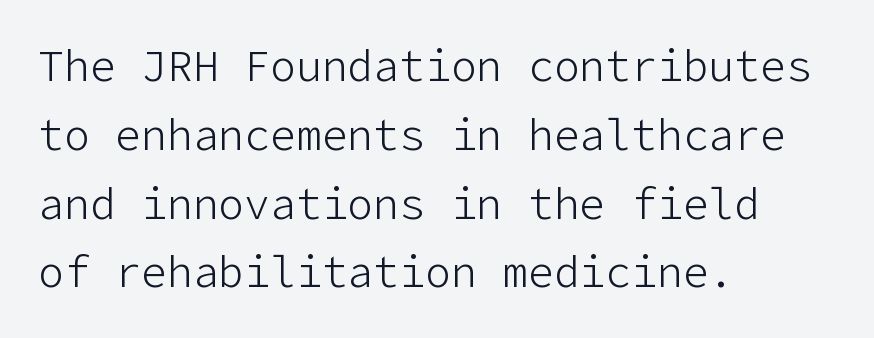
Baseline-to-baseline distance is the conventional proportion of letter height. Style check: upright. Serif or sans? Sans — the stroke terminals are bare. A clean baseline with only descenders dipping below it. Stroke mass is kept to a normal reading level or below.
